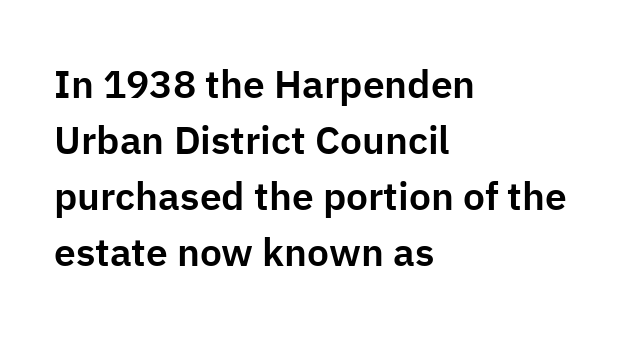
Q: Is the text italic (slanted)? A: No, it is upright.
Q: Is the typeface a serif or a sans-serif typeface? A: Sans-serif.
Q: Is the text underlined? A: No.
Q: How is the paragraph aligned? A: Left-aligned.
Q: Is the spacing between letters normal or unusually wide? A: Normal.
Q: Is the spacing between lines tight, normal or loose? A: Normal.
Q: Width (condensed, normal, or wide)? A: Normal.
Q: Stroke contrast? A: Low.
Q: x-height? A: Medium.
Q: Monospaced? A: No.
